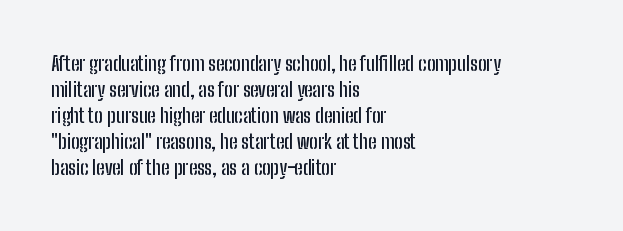
Q: Is the text italic (slanted)? A: No, it is upright.
Q: Is the text underlined? A: No.
Q: How is the paragraph aligned? A: Left-aligned.
Q: Is the spacing between letters normal or unusually wide? A: Normal.
Q: Is the spacing between lines tight, normal or loose? A: Normal.
